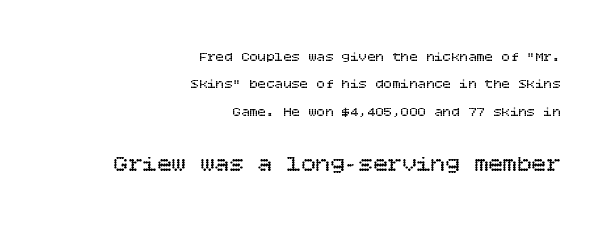
Q: Is the text bold? A: No.
Q: Is the text italic (slanted)? A: No, it is upright.
Q: Is the text underlined? A: No.
Q: How is the paragraph aligned? A: Right-aligned.
Q: Is the spacing between letters normal or unusually wide? A: Normal.
Q: Is the spacing between lines tight, normal or loose? A: Loose.
Q: Which block of text is set in a larger size, the first (top) or the second (bottom)? A: The second (bottom) one.
